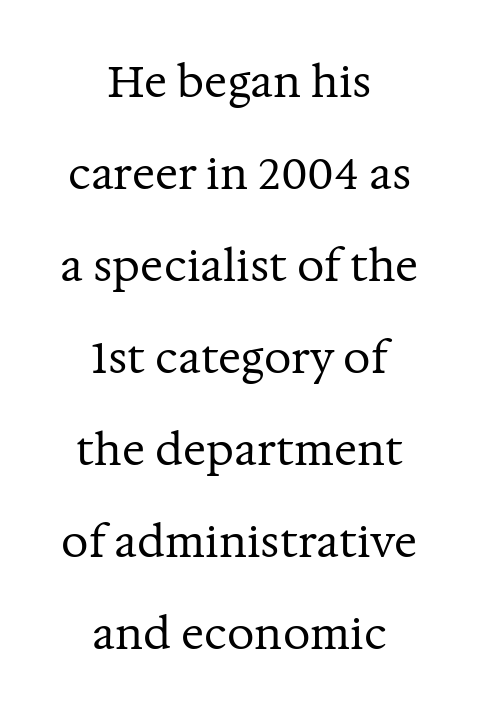
The image shows 43 px regular-weight serif type, upright; set centered, loose line spacing (2.14x), normal letter spacing, not underlined; medium stroke contrast and a medium x-height.
